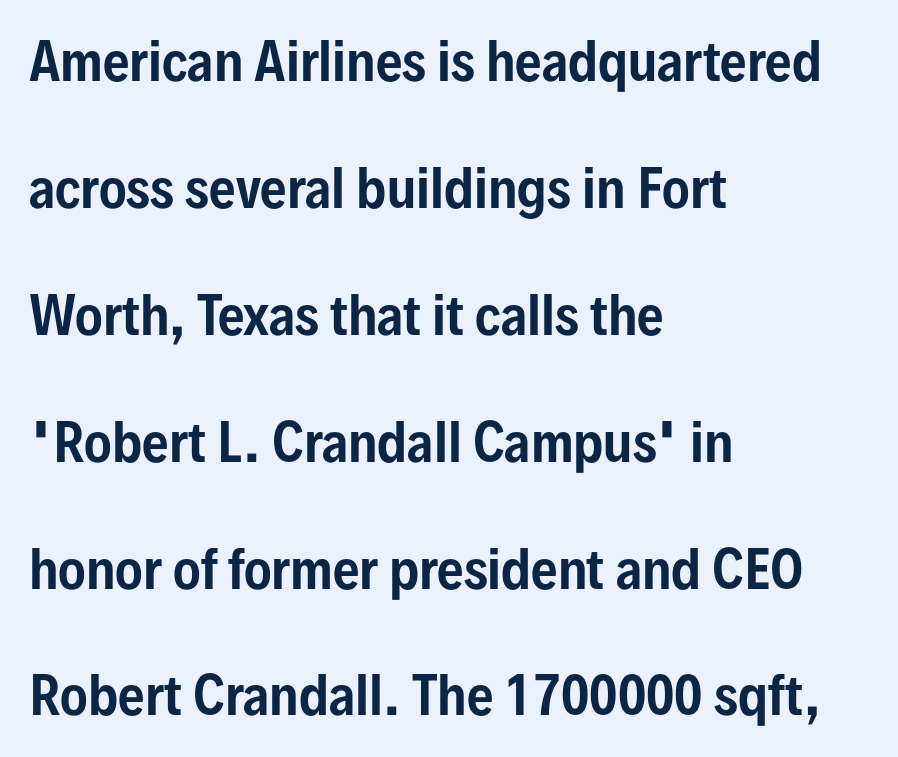
{"serif": "no", "italic": "no", "width": "condensed", "stroke_contrast": "low", "x_height": "medium", "monospaced": "no", "underline": "no", "align": "left", "line_spacing": "loose", "line_spacing_ratio": 2.44, "letter_spacing": "normal", "letter_spacing_em": 0.0, "glyph_px": 52}
